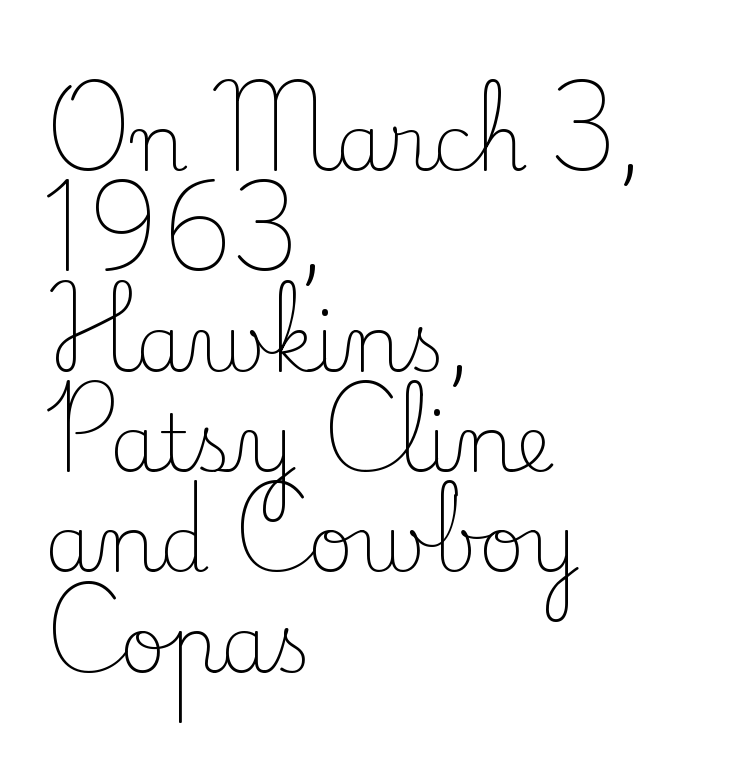
The image shows 79 px light serif type, upright; set left-aligned, normal line spacing (1.27x), normal letter spacing, not underlined; low stroke contrast and a small x-height.
